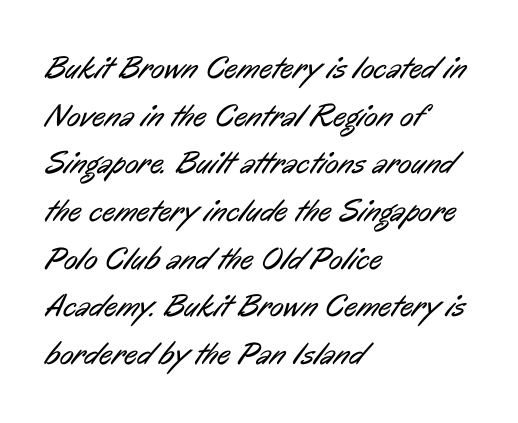
Q: Is the text bold? A: No.
Q: Is the typeface a serif or a sans-serif typeface? A: Sans-serif.
Q: Is the text underlined? A: No.
Q: How is the paragraph aligned? A: Left-aligned.
Q: Is the spacing between letters normal or unusually wide? A: Normal.
Q: Is the spacing between lines tight, normal or loose? A: Normal.
Q: Width (condensed, normal, or wide)? A: Condensed.
Q: Stroke contrast? A: Low.
Q: x-height? A: Medium.
Q: Monospaced? A: No.
